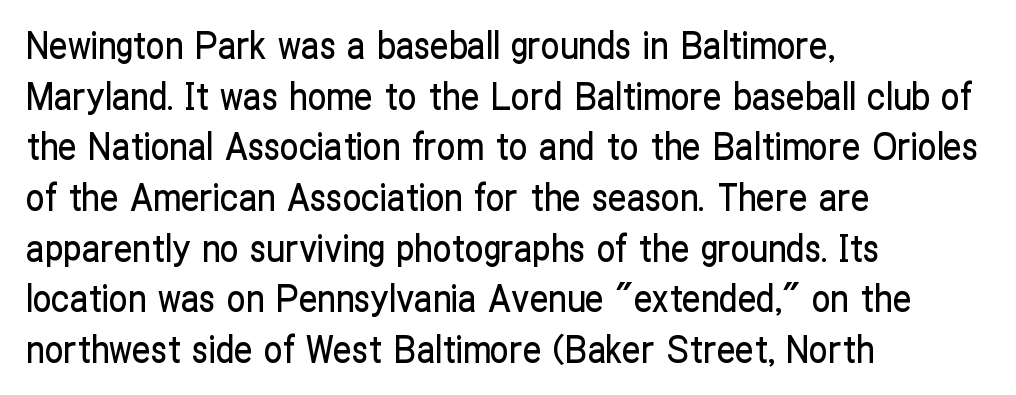
Q: Is the text italic (slanted)? A: No, it is upright.
Q: Is the typeface a serif or a sans-serif typeface? A: Sans-serif.
Q: Is the text underlined? A: No.
Q: How is the paragraph aligned? A: Left-aligned.
Q: Is the spacing between letters normal or unusually wide? A: Normal.
Q: Is the spacing between lines tight, normal or loose? A: Normal.
Q: Width (condensed, normal, or wide)? A: Condensed.
Q: Stroke contrast? A: Low.
Q: x-height? A: Medium.
Q: Monospaced? A: No.
